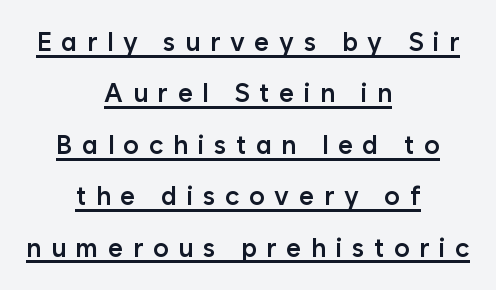
Characters remain perfectly vertical along every line. This sample trades compactness for vertical openness between lines. Glyph-to-glyph distance is far greater than everyday printed text. Line starts and ends both wander, symmetrically. The characters look somewhat weighty, a semibold short of true bold. Has an underline been added? It has.
